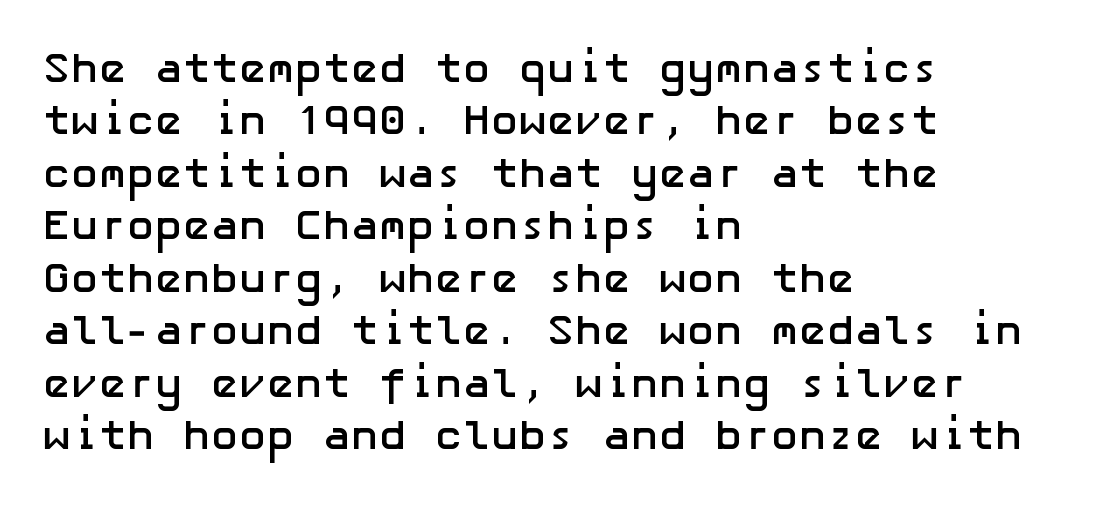
The image shows 42 px semibold sans-serif type, upright; set left-aligned, normal line spacing (1.25x), normal letter spacing, not underlined; low stroke contrast and a medium x-height.
